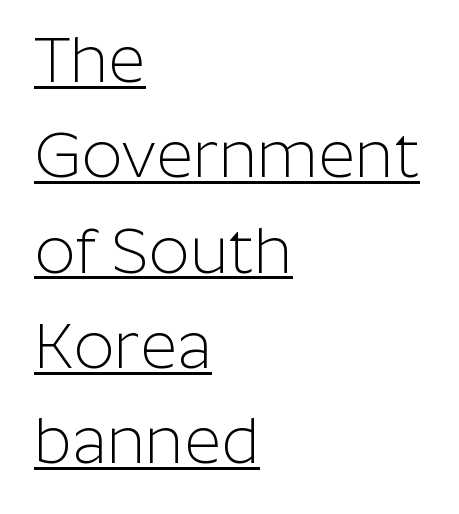
{"serif": "no", "italic": "no", "bold": "no", "weight": "light", "width": "normal", "stroke_contrast": "low", "x_height": "medium", "monospaced": "no", "underline": "yes", "align": "left", "line_spacing": "normal", "line_spacing_ratio": 1.49, "letter_spacing": "normal", "letter_spacing_em": 0.0, "glyph_px": 64}
